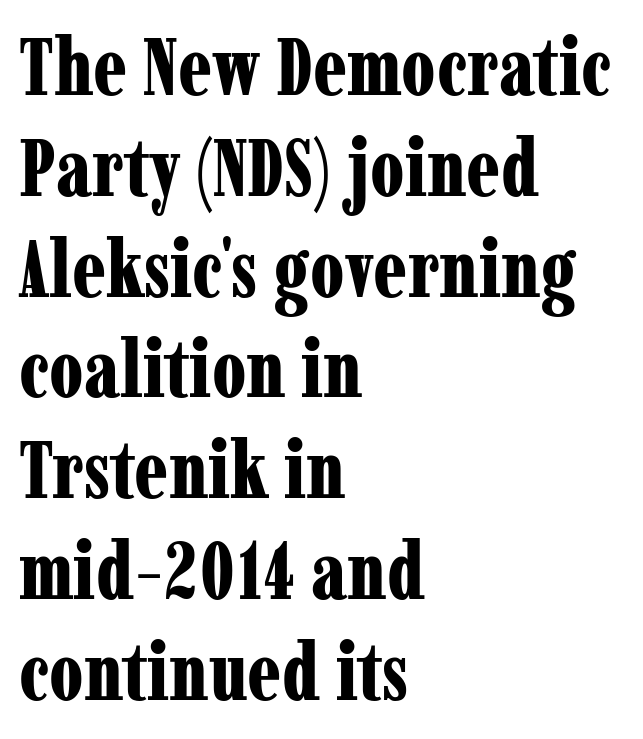
Q: Is the text bold? A: Yes.
Q: Is the text italic (slanted)? A: No, it is upright.
Q: Is the typeface a serif or a sans-serif typeface? A: Serif.
Q: Is the text underlined? A: No.
Q: How is the paragraph aligned? A: Left-aligned.
Q: Is the spacing between letters normal or unusually wide? A: Normal.
Q: Is the spacing between lines tight, normal or loose? A: Normal.
Q: Width (condensed, normal, or wide)? A: Condensed.
Q: Stroke contrast? A: Low.
Q: x-height? A: Medium.
Q: Monospaced? A: No.
